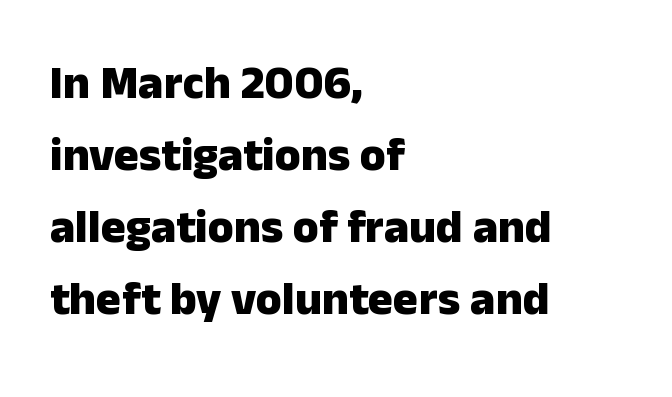
The vertical gap from one line to the next is medium. Check where the strokes stop: nothing finishes them off — pure sans. Is the block centered? No — it sits flush against the left margin. A bare baseline throughout the passage. Spacing verdict: proportional, widths tailored to each character. What weight is shown? A full bold with thick strokes.
